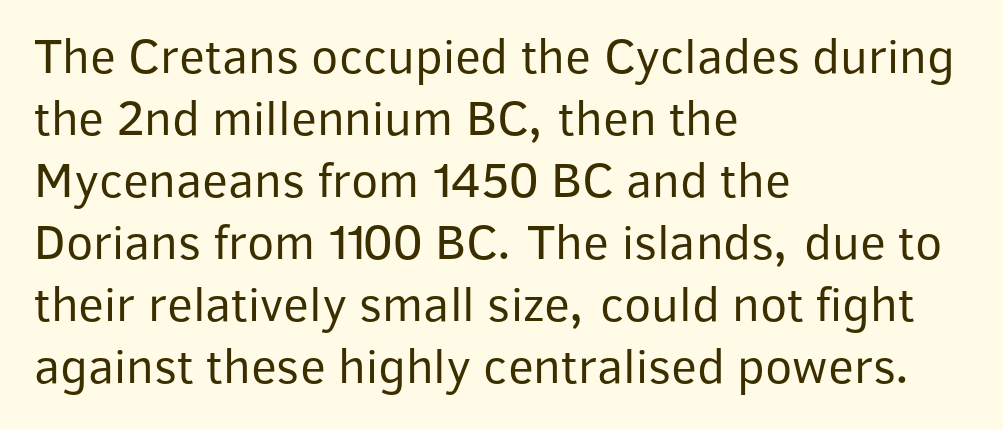
The image shows 50 px regular-weight sans-serif type, upright; set left-aligned, line spacing 1.24x, normal letter spacing, not underlined; low stroke contrast and a medium x-height.
